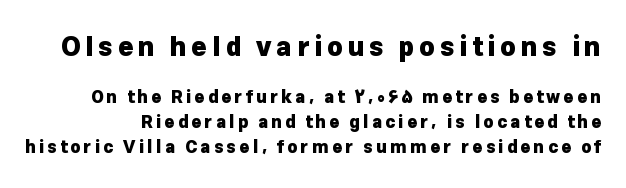
The zone under the glyphs is completely vacant. This is heavy type, rendered in bold. The type sits square on the baseline with zero lean. These lines sit exactly where default settings would place them. Two sizes are in play, and the larger belongs to the first block.
